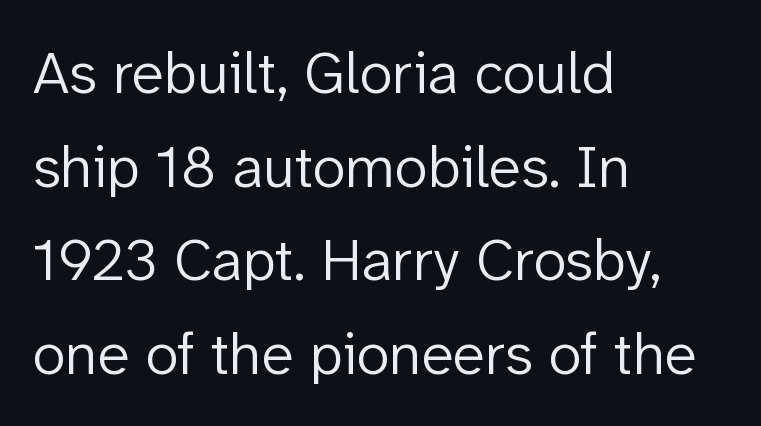
The image shows 60 px light sans-serif type, upright; set left-aligned, normal line spacing (1.56x), normal letter spacing, not underlined; low stroke contrast and a medium x-height.
